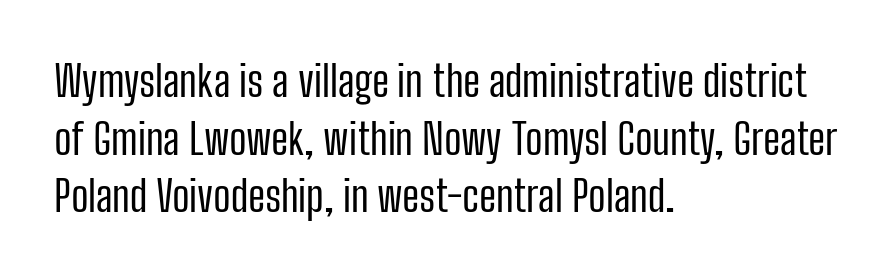
Leading: standard. These lines stack with their left ends in a neat column. Vertical stems look standard width or narrower in stroke. Does extra space separate the letters? No, they use regular spacing. Italic: no, the glyphs are upright roman. Do the characters align in a grid? No, the font is proportional.
